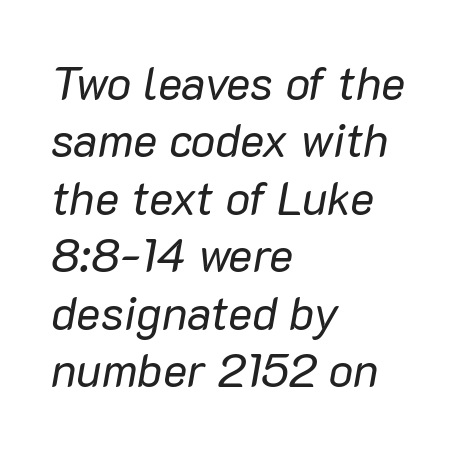
{"italic": "yes", "lean": "right", "slant_degrees": 10, "bold": "no", "weight": "regular", "width": "normal", "stroke_contrast": "low", "x_height": "medium", "monospaced": "no", "underline": "no", "align": "left", "line_spacing": "normal", "line_spacing_ratio": 1.25, "letter_spacing": "normal", "letter_spacing_em": 0.0, "glyph_px": 46}
